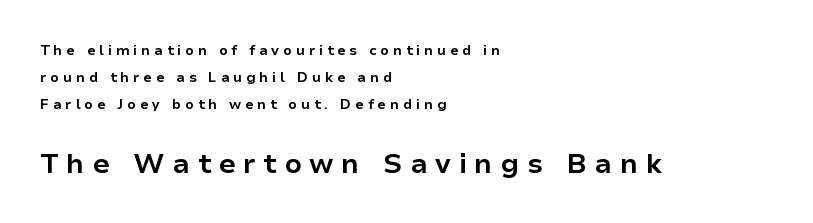
Q: Is the text bold? A: Yes.
Q: Is the text italic (slanted)? A: No, it is upright.
Q: Is the typeface a serif or a sans-serif typeface? A: Sans-serif.
Q: Is the text underlined? A: No.
Q: How is the paragraph aligned? A: Left-aligned.
Q: Is the spacing between letters normal or unusually wide? A: Unusually wide.
Q: Is the spacing between lines tight, normal or loose? A: Loose.
Q: Which block of text is set in a larger size, the first (top) or the second (bottom)? A: The second (bottom) one.
Q: Width (condensed, normal, or wide)? A: Normal.
Q: Stroke contrast? A: Low.
Q: x-height? A: Medium.
Q: Monospaced? A: No.
